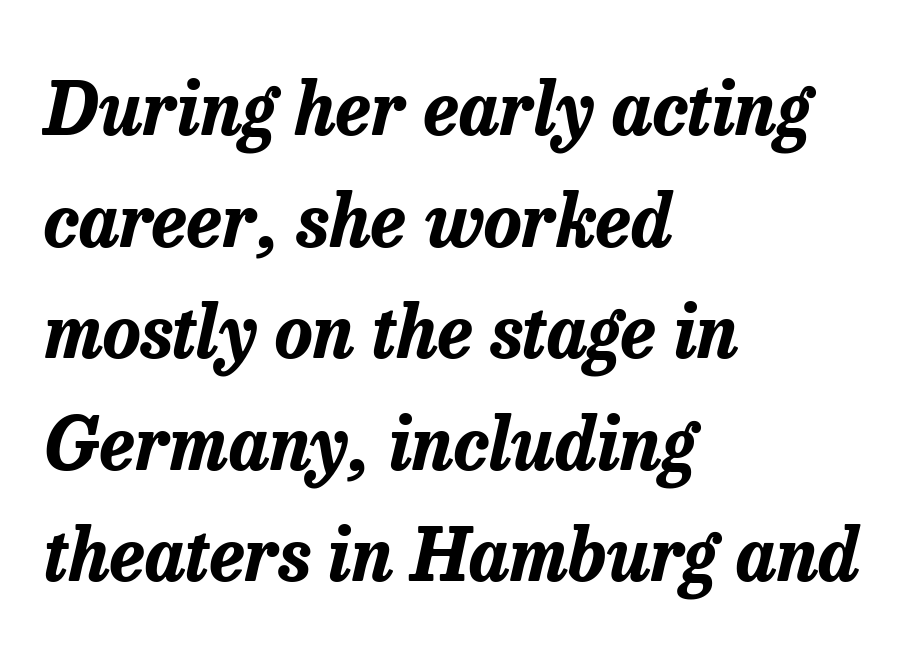
{"italic": "yes", "lean": "right", "slant_degrees": 13, "bold": "yes", "weight": "bold", "width": "normal", "stroke_contrast": "low", "x_height": "medium", "monospaced": "no", "underline": "no", "align": "left", "line_spacing": "normal", "line_spacing_ratio": 1.55, "letter_spacing": "normal", "letter_spacing_em": 0.0, "glyph_px": 72}
